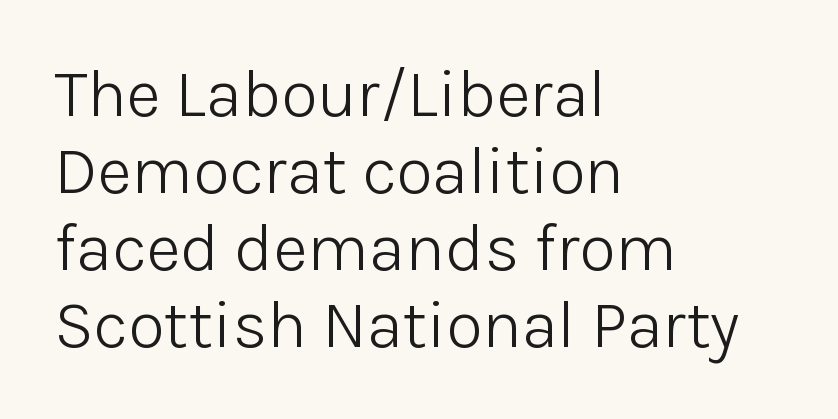
The image shows 67 px light sans-serif type, upright; set left-aligned, tight line spacing (1.15x), normal letter spacing, not underlined; low stroke contrast and a medium x-height.
